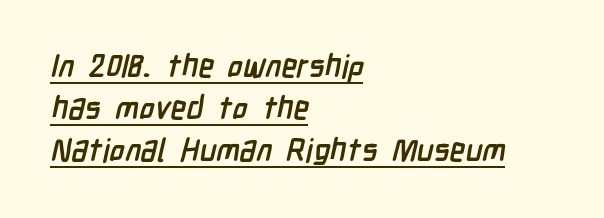
This sample carries an underscore along the baseline area. This rendering employs a face without finishing strokes, i.e., a sans-serif. Here the designer chose a conventional face with non-uniform glyph widths. The paragraph shown leans on its left margin.
